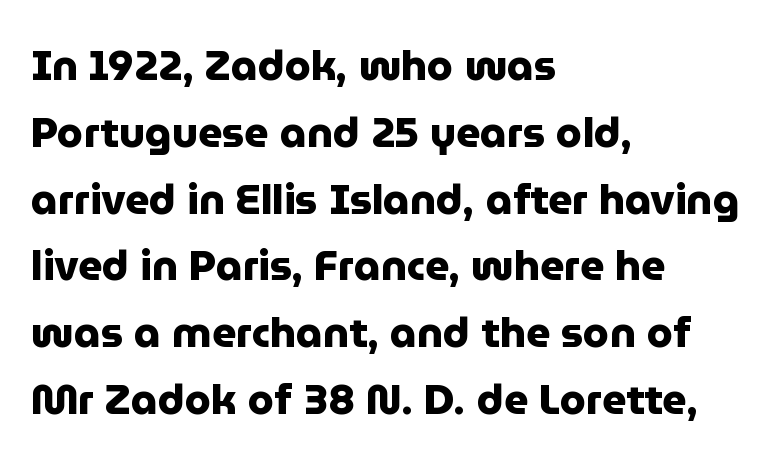
The image shows 42 px heavy sans-serif type, upright; set left-aligned, normal line spacing (1.59x), normal letter spacing, not underlined; low stroke contrast and a medium x-height.
